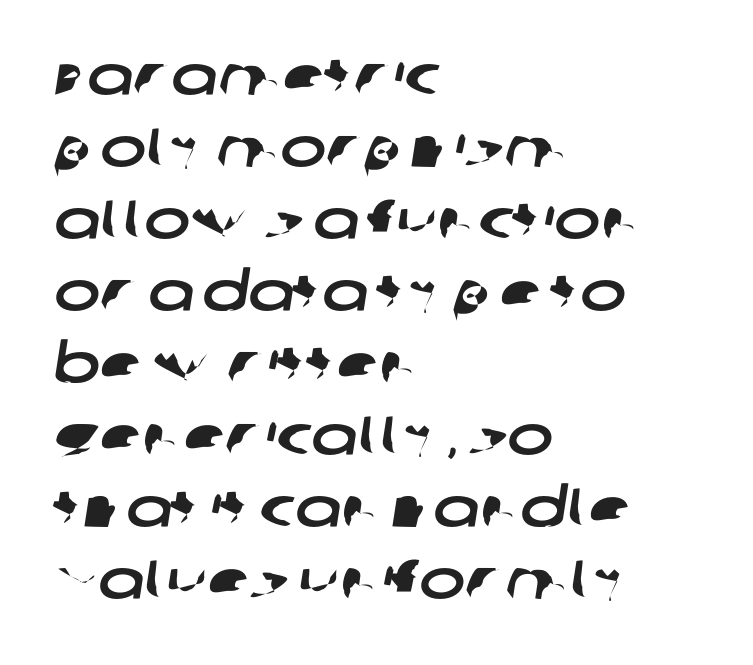
Standard letterfit; no display-style spreading of the glyphs. Typographically, this falls in the sans-serif category. The vertical gap from one line to the next is medium. The passage shown is typed in a proportional face where columns would drift. Clear beneath every line of the passage. The compositor pushed each line to the left boundary.
